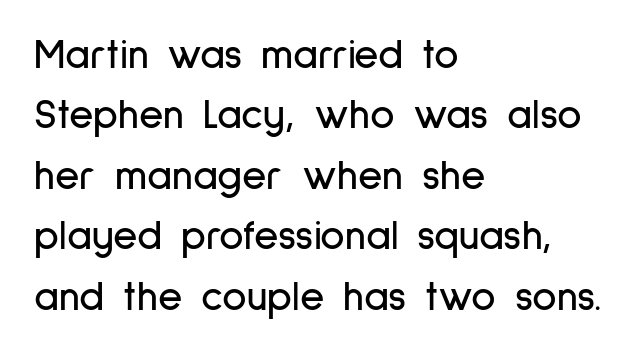
Q: Is the text italic (slanted)? A: No, it is upright.
Q: Is the typeface a serif or a sans-serif typeface? A: Sans-serif.
Q: Is the text underlined? A: No.
Q: How is the paragraph aligned? A: Left-aligned.
Q: Is the spacing between letters normal or unusually wide? A: Normal.
Q: Is the spacing between lines tight, normal or loose? A: Normal.
Q: Width (condensed, normal, or wide)? A: Condensed.
Q: Stroke contrast? A: Low.
Q: x-height? A: Medium.
Q: Monospaced? A: No.
